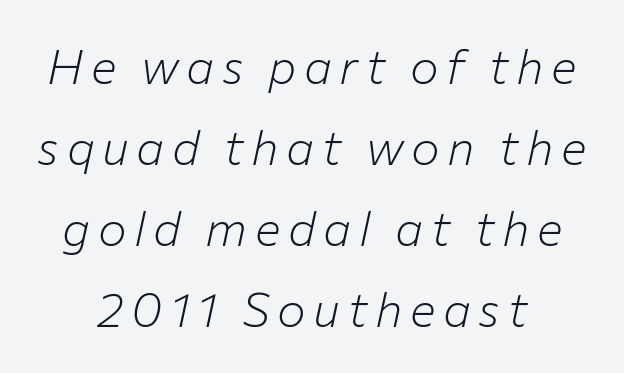
The image shows 48 px light type, italic (leaning right); set centered, normal line spacing (1.69x), not underlined; low stroke contrast and a medium x-height.
